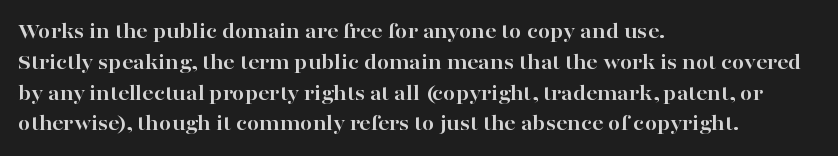
{"italic": "no", "bold": "yes", "underline": "no", "align": "left", "line_spacing": "normal", "line_spacing_ratio": 1.4, "letter_spacing": "normal", "letter_spacing_em": 0.0, "glyph_px": 22}
